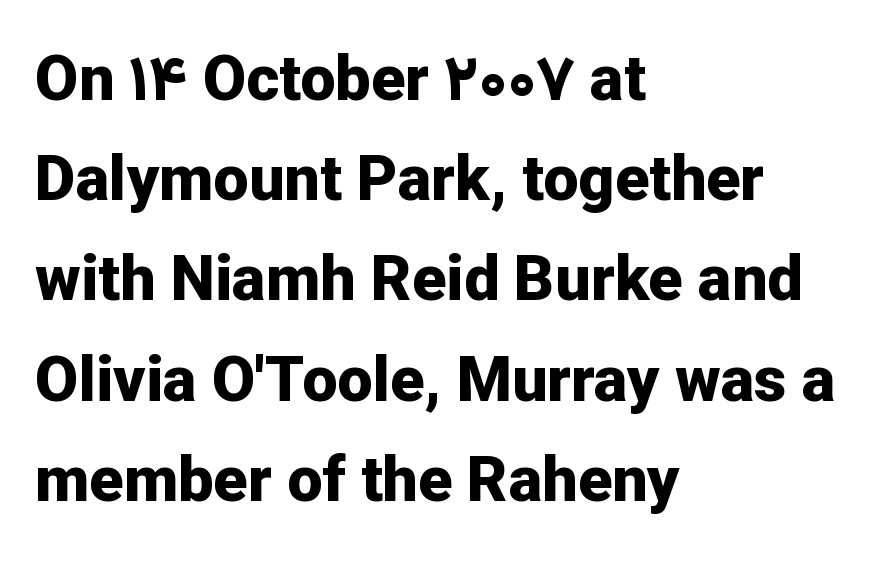
{"serif": "no", "italic": "no", "bold": "yes", "weight": "bold", "width": "normal", "stroke_contrast": "low", "x_height": "medium", "monospaced": "no", "underline": "no", "align": "left", "line_spacing": "normal", "line_spacing_ratio": 1.59, "letter_spacing": "normal", "letter_spacing_em": 0.0, "glyph_px": 63}
